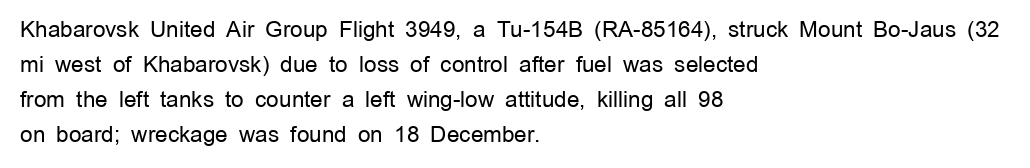
Every stem runs plumb, perpendicular to the baseline. Ink coverage per letter is moderate at most. Does extra space separate the letters? No, they use regular spacing. Line starts are locked; line ends wander. If you measured baseline to baseline, you'd find a middling distance.
